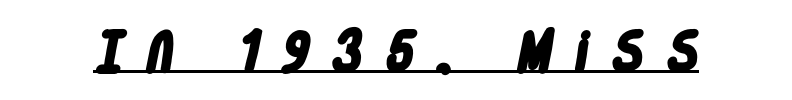
Q: Is the text bold? A: Yes.
Q: Is the typeface a serif or a sans-serif typeface? A: Sans-serif.
Q: Is the text underlined? A: Yes.
Q: Is the spacing between letters normal or unusually wide? A: Unusually wide.
Q: Width (condensed, normal, or wide)? A: Condensed.
Q: Stroke contrast? A: Low.
Q: x-height? A: Large.
Q: Monospaced? A: No.
